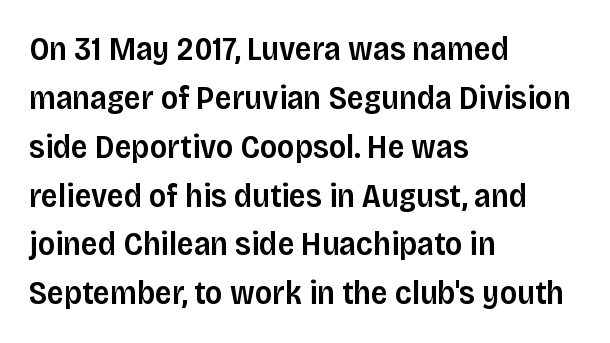
The image shows 33 px semibold sans-serif type, upright; set left-aligned, normal line spacing (1.48x), normal letter spacing, not underlined; low stroke contrast and a large x-height.
